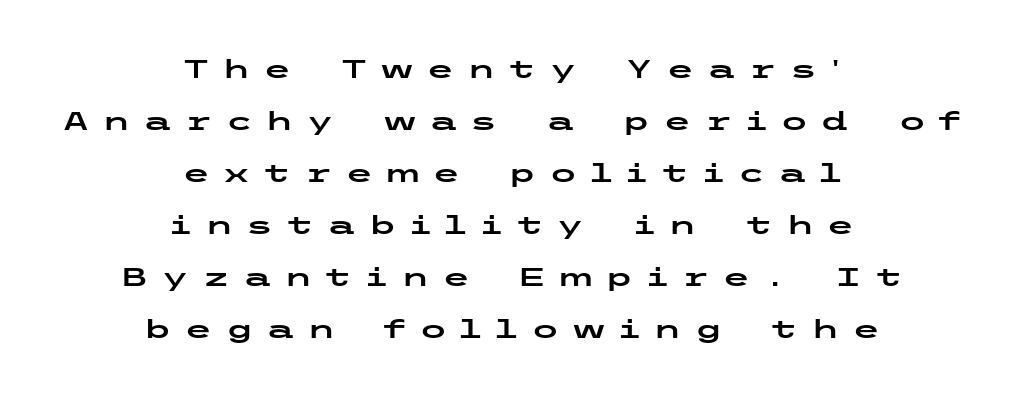
The image shows 26 px text type, upright; set centered, loose line spacing (2.0x), unusually wide letter spacing (+0.47 em), not underlined.
